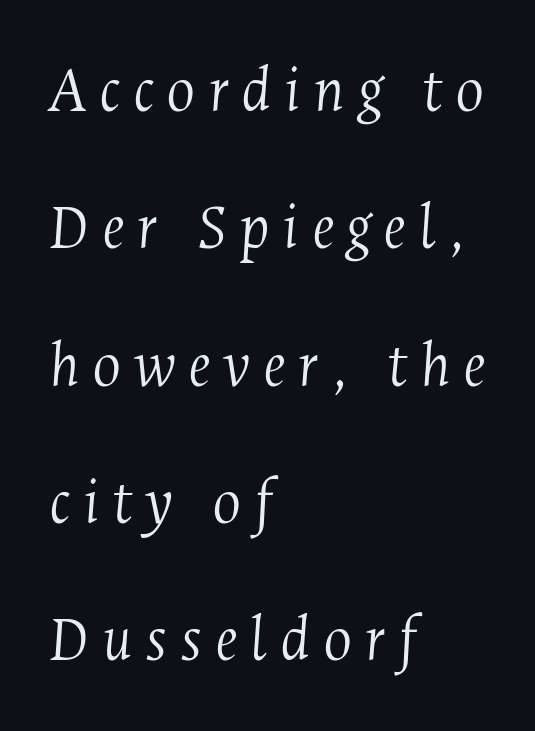
The image shows 68 px light, condensed serif type, italic (leaning right); set left-aligned, loose line spacing (2.02x), not underlined; medium stroke contrast and a medium x-height.
